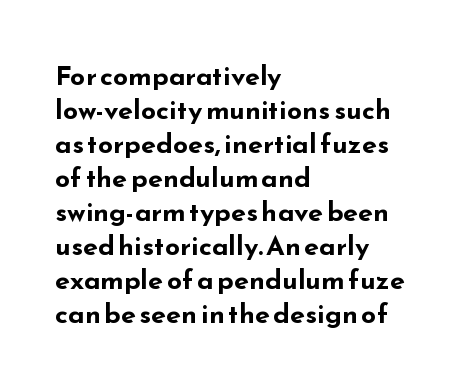
The image shows 27 px bold type, upright; set left-aligned, normal line spacing (1.26x), normal letter spacing, not underlined.
